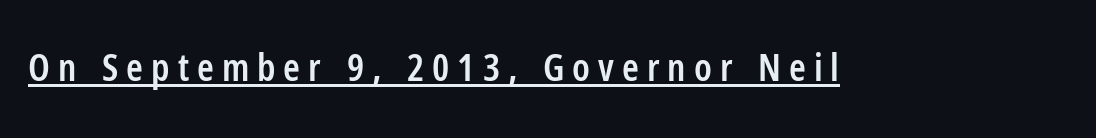
The image shows 38 px semibold, condensed sans-serif type, upright; set unusually wide letter spacing (+0.21 em), underlined; low stroke contrast and a medium x-height.
